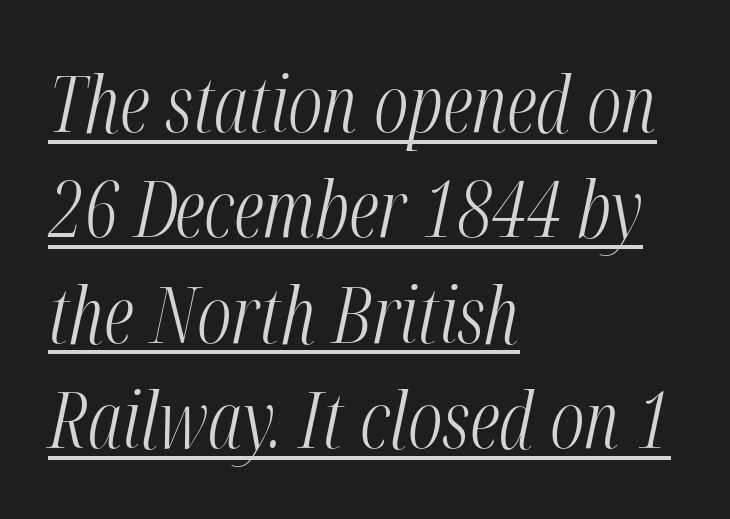
Q: Is the text bold? A: No.
Q: Is the text italic (slanted)? A: Yes, it leans right by about 12 degrees.
Q: Is the text underlined? A: Yes.
Q: How is the paragraph aligned? A: Left-aligned.
Q: Is the spacing between letters normal or unusually wide? A: Normal.
Q: Is the spacing between lines tight, normal or loose? A: Normal.
Q: Width (condensed, normal, or wide)? A: Condensed.
Q: Stroke contrast? A: Medium.
Q: x-height? A: Medium.
Q: Monospaced? A: No.
